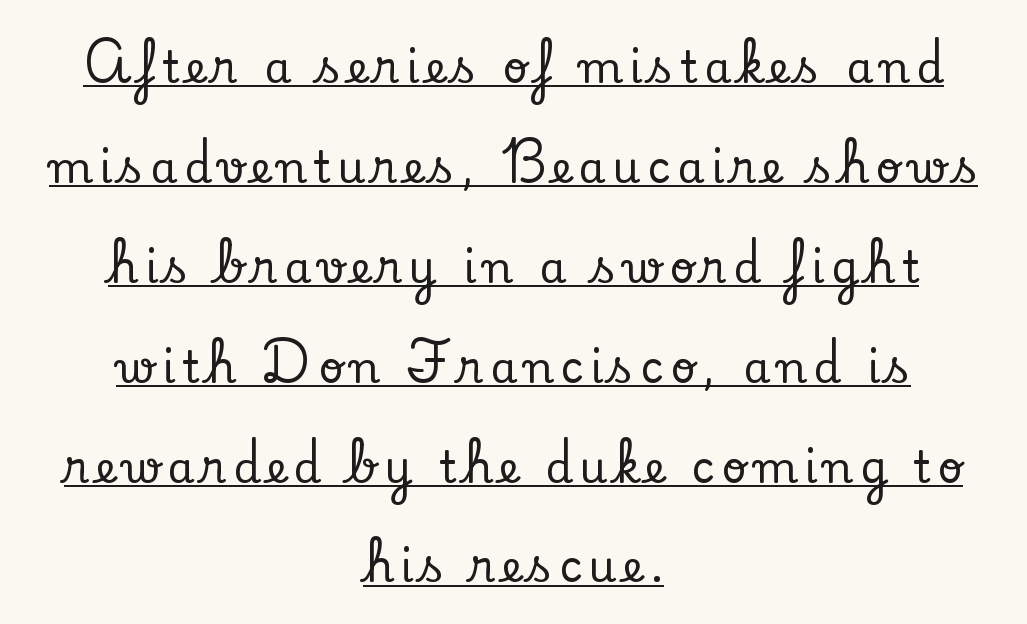
{"serif": "yes", "italic": "no", "width": "normal", "stroke_contrast": "low", "x_height": "small", "monospaced": "no", "underline": "yes", "align": "center", "line_spacing": "loose", "line_spacing_ratio": 2.27, "glyph_px": 44}
